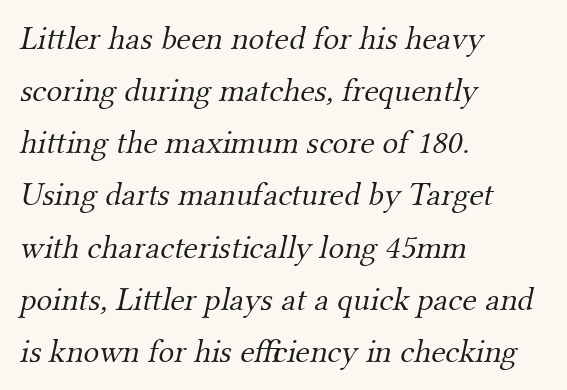
A clean baseline with only descenders dipping below it. The type family on display is of the serif kind. Is the letter spacing exaggerated? No — it looks like the ordinary default. Think of a printed novel: that variable character pitch is what you see here.
